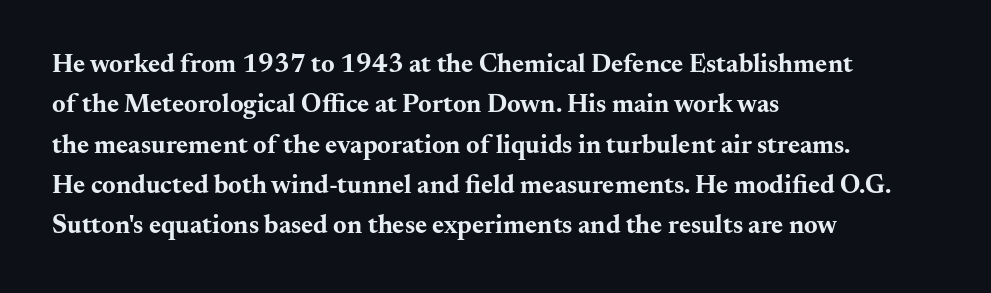
The image shows 26 px bold type, upright; set left-aligned, normal line spacing (1.55x), normal letter spacing, not underlined.
